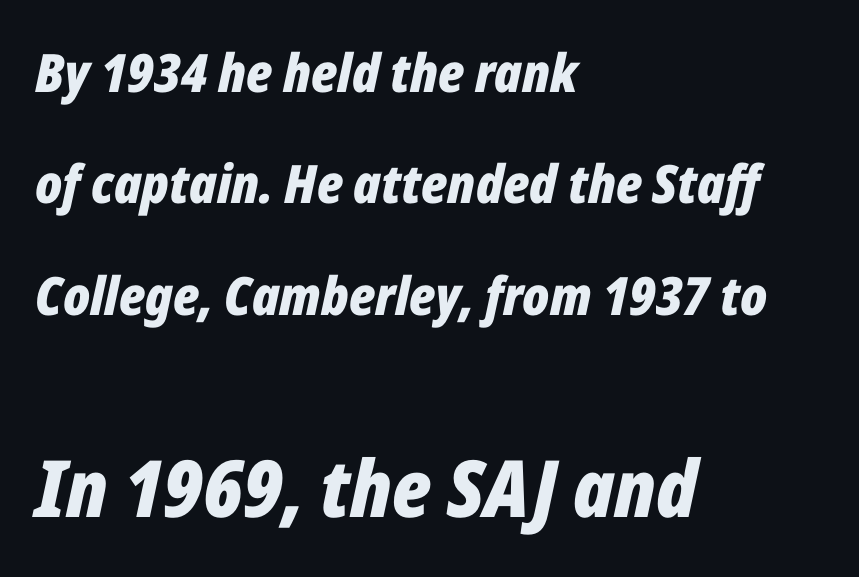
Bigger letters appear in the bottom chunk; the top chunk is reduced. Italic: yes, the glyphs are oblique. Caption: standard tracking, unaltered. The setting favours the left margin, as ordinary paragraphs usually do.
